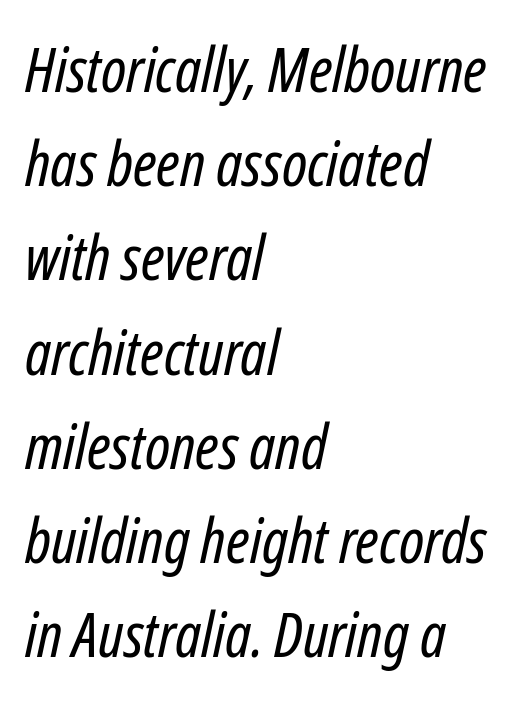
{"italic": "yes", "lean": "right", "slant_degrees": 12, "bold": "no", "weight": "regular", "width": "condensed", "stroke_contrast": "low", "x_height": "medium", "monospaced": "no", "underline": "no", "align": "left", "line_spacing": "normal", "line_spacing_ratio": 1.52, "letter_spacing": "normal", "letter_spacing_em": 0.0, "glyph_px": 62}
